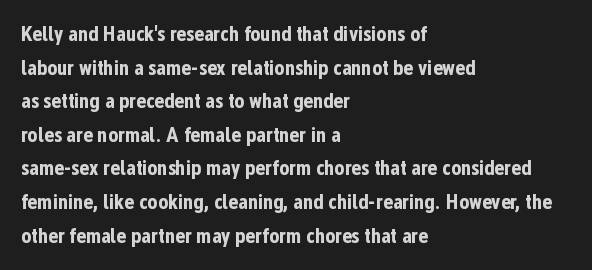
Q: Is the text bold? A: Yes.
Q: Is the text italic (slanted)? A: No, it is upright.
Q: Is the text underlined? A: No.
Q: How is the paragraph aligned? A: Left-aligned.
Q: Is the spacing between letters normal or unusually wide? A: Normal.
Q: Is the spacing between lines tight, normal or loose? A: Normal.
